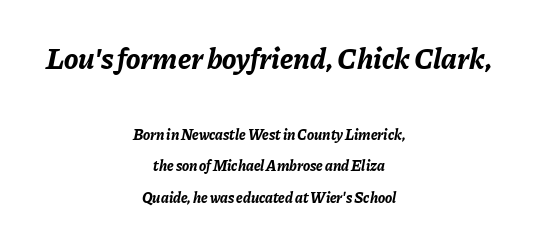
Q: Is the text bold? A: Yes.
Q: Is the text italic (slanted)? A: Yes, it leans right by about 11 degrees.
Q: Is the text underlined? A: No.
Q: How is the paragraph aligned? A: Centered.
Q: Is the spacing between letters normal or unusually wide? A: Normal.
Q: Is the spacing between lines tight, normal or loose? A: Loose.
Q: Which block of text is set in a larger size, the first (top) or the second (bottom)? A: The first (top) one.
Q: Width (condensed, normal, or wide)? A: Normal.
Q: Stroke contrast? A: Low.
Q: x-height? A: Medium.
Q: Monospaced? A: No.
